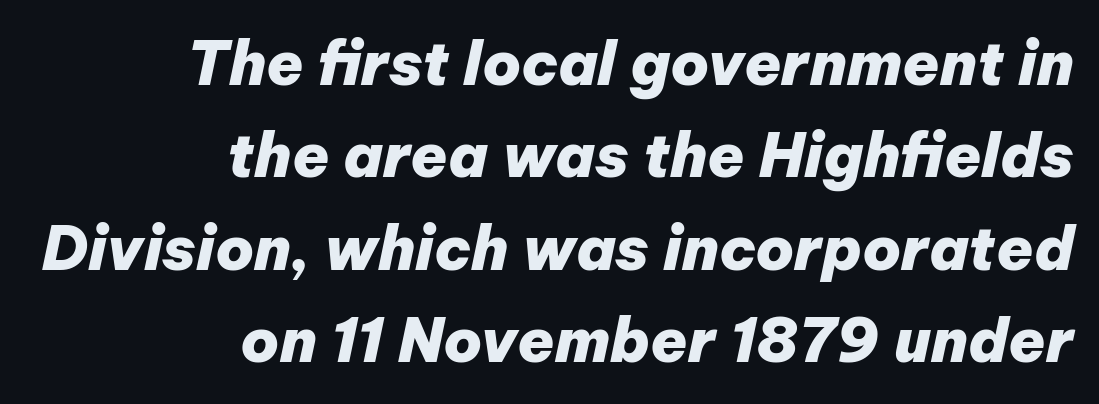
Q: Is the text bold? A: Yes.
Q: Is the text italic (slanted)? A: Yes, it leans right by about 12 degrees.
Q: Is the text underlined? A: No.
Q: How is the paragraph aligned? A: Right-aligned.
Q: Is the spacing between letters normal or unusually wide? A: Normal.
Q: Is the spacing between lines tight, normal or loose? A: Normal.
Q: Width (condensed, normal, or wide)? A: Normal.
Q: Stroke contrast? A: Low.
Q: x-height? A: Medium.
Q: Monospaced? A: No.
